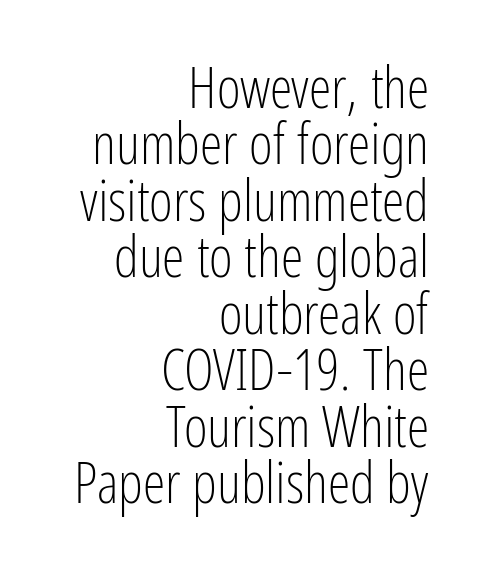
{"serif": "no", "italic": "no", "bold": "no", "weight": "light", "width": "condensed", "stroke_contrast": "low", "x_height": "medium", "monospaced": "no", "underline": "no", "align": "right", "line_spacing": "tight", "line_spacing_ratio": 0.99, "letter_spacing": "normal", "letter_spacing_em": 0.0, "glyph_px": 57}
